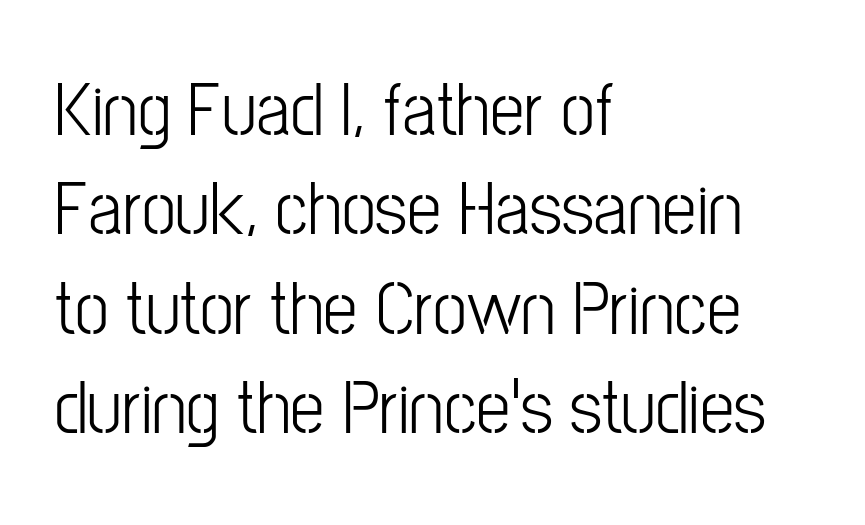
Q: Is the text bold? A: No.
Q: Is the text italic (slanted)? A: No, it is upright.
Q: Is the typeface a serif or a sans-serif typeface? A: Sans-serif.
Q: Is the text underlined? A: No.
Q: How is the paragraph aligned? A: Left-aligned.
Q: Is the spacing between letters normal or unusually wide? A: Normal.
Q: Is the spacing between lines tight, normal or loose? A: Normal.
Q: Width (condensed, normal, or wide)? A: Condensed.
Q: Stroke contrast? A: Low.
Q: x-height? A: Medium.
Q: Monospaced? A: No.
